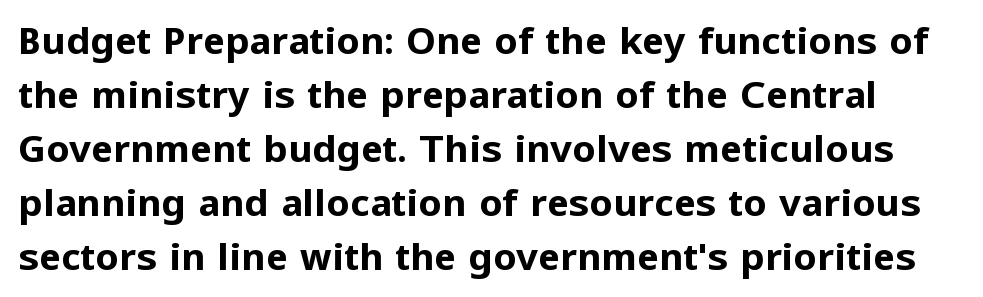
Chunky letters — that's bold for sure. Posture: straight, roman, zero tilt. Check where the strokes stop: nothing finishes them off — pure sans. Between one letter and the next there's only the usual sliver of space. Underlining? Definitely not there. The space between consecutive lines is moderate.
